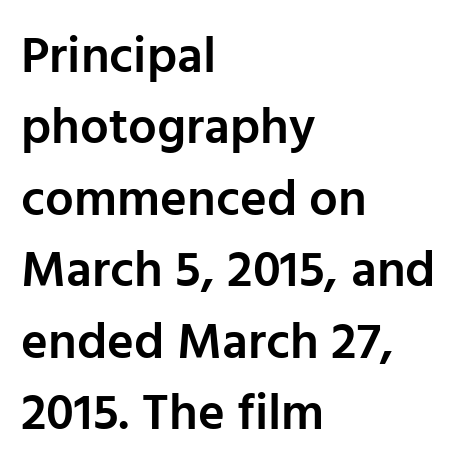
The image shows 51 px semibold sans-serif type, upright; set left-aligned, normal line spacing (1.4x), normal letter spacing, not underlined; low stroke contrast and a medium x-height.
